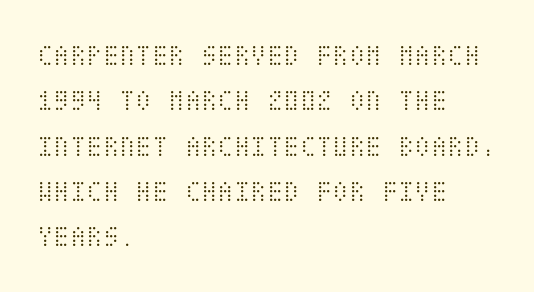
{"italic": "no", "bold": "no", "weight": "light", "width": "condensed", "stroke_contrast": "medium", "x_height": "large", "underline": "no", "align": "left", "line_spacing": "normal", "line_spacing_ratio": 1.51, "letter_spacing": "normal", "letter_spacing_em": 0.0, "glyph_px": 30}
